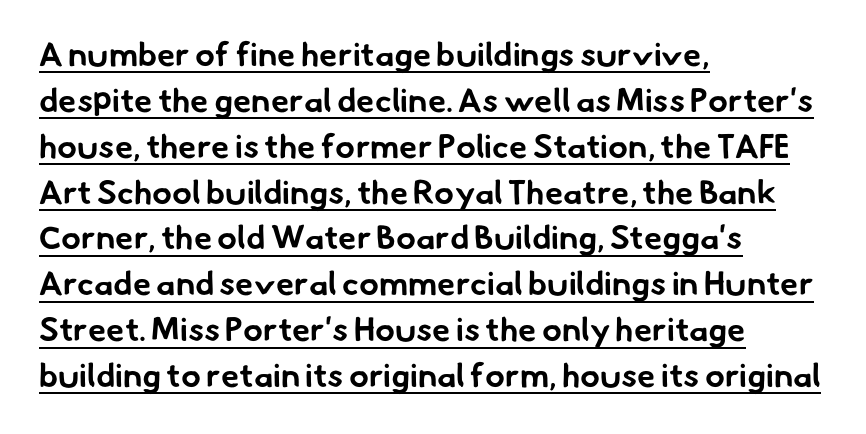
Q: Is the text bold? A: Yes.
Q: Is the typeface a serif or a sans-serif typeface? A: Sans-serif.
Q: Is the text underlined? A: Yes.
Q: How is the paragraph aligned? A: Left-aligned.
Q: Is the spacing between letters normal or unusually wide? A: Normal.
Q: Is the spacing between lines tight, normal or loose? A: Normal.
Q: Width (condensed, normal, or wide)? A: Normal.
Q: Stroke contrast? A: Low.
Q: x-height? A: Small.
Q: Monospaced? A: No.
